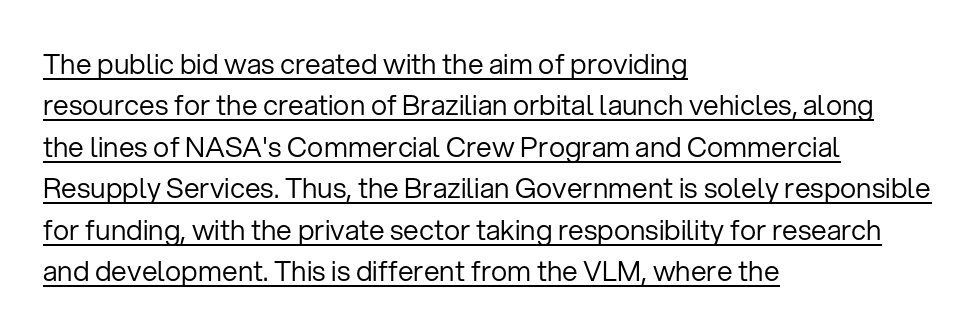
{"serif": "no", "italic": "no", "bold": "no", "weight": "regular", "width": "normal", "stroke_contrast": "low", "x_height": "medium", "monospaced": "no", "underline": "yes", "align": "left", "line_spacing": "normal", "line_spacing_ratio": 1.48, "letter_spacing": "normal", "letter_spacing_em": 0.0, "glyph_px": 28}
